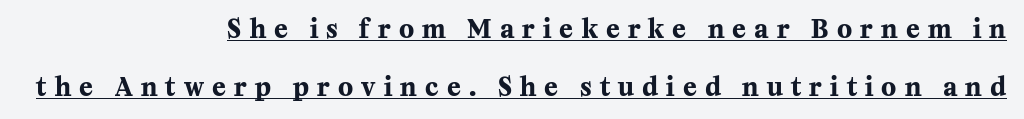
The image shows 25 px bold type, upright; set right-aligned, loose line spacing (2.31x), unusually wide letter spacing (+0.33 em), underlined.
